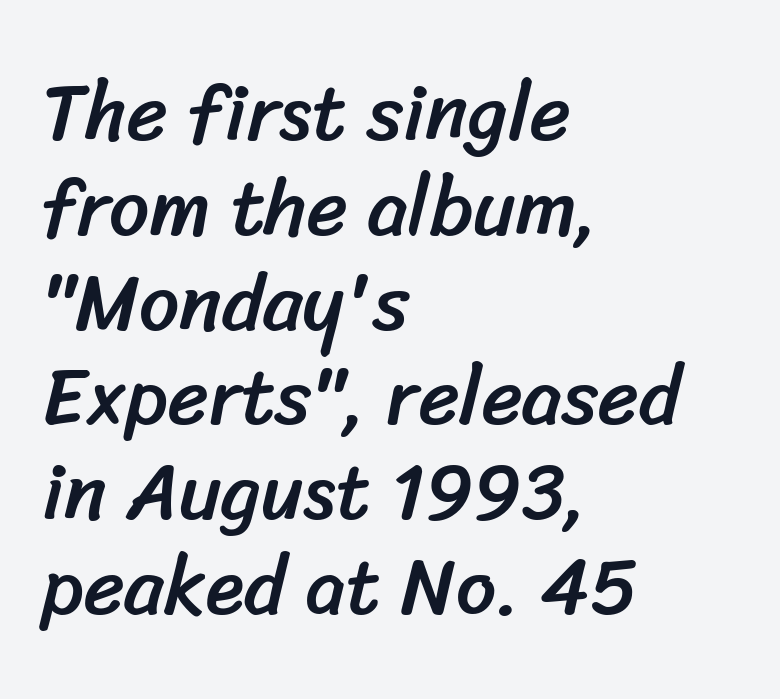
Q: Is the typeface a serif or a sans-serif typeface? A: Sans-serif.
Q: Is the text underlined? A: No.
Q: How is the paragraph aligned? A: Left-aligned.
Q: Is the spacing between letters normal or unusually wide? A: Normal.
Q: Width (condensed, normal, or wide)? A: Normal.
Q: Stroke contrast? A: Low.
Q: x-height? A: Medium.
Q: Monospaced? A: No.
